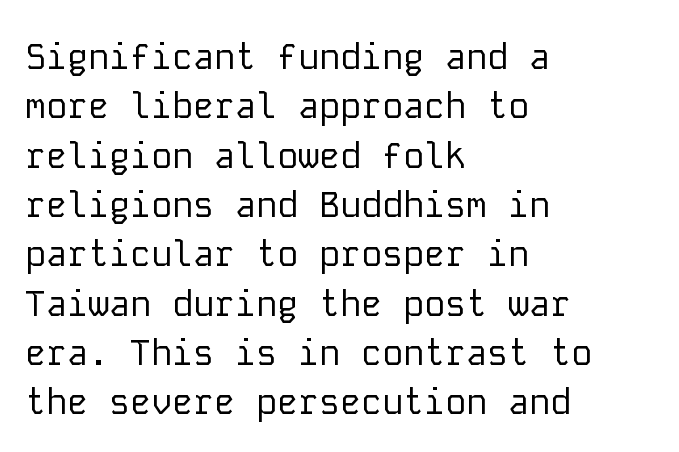
The image shows 35 px regular-weight sans-serif type, upright, monospaced; set left-aligned, normal line spacing (1.41x), normal letter spacing, not underlined; low stroke contrast and a medium x-height.
